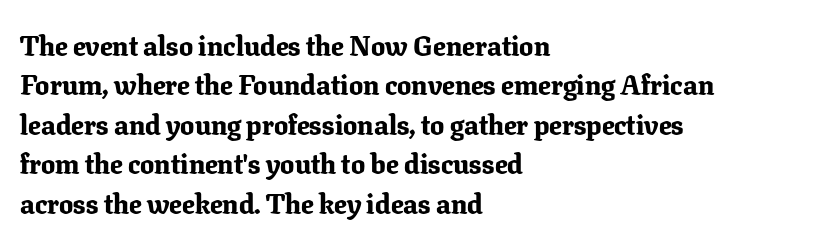
{"serif": "yes", "italic": "no", "bold": "yes", "weight": "bold", "width": "normal", "stroke_contrast": "low", "x_height": "medium", "monospaced": "no", "underline": "no", "align": "left", "line_spacing": "normal", "line_spacing_ratio": 1.41, "letter_spacing": "normal", "letter_spacing_em": 0.0, "glyph_px": 28}
